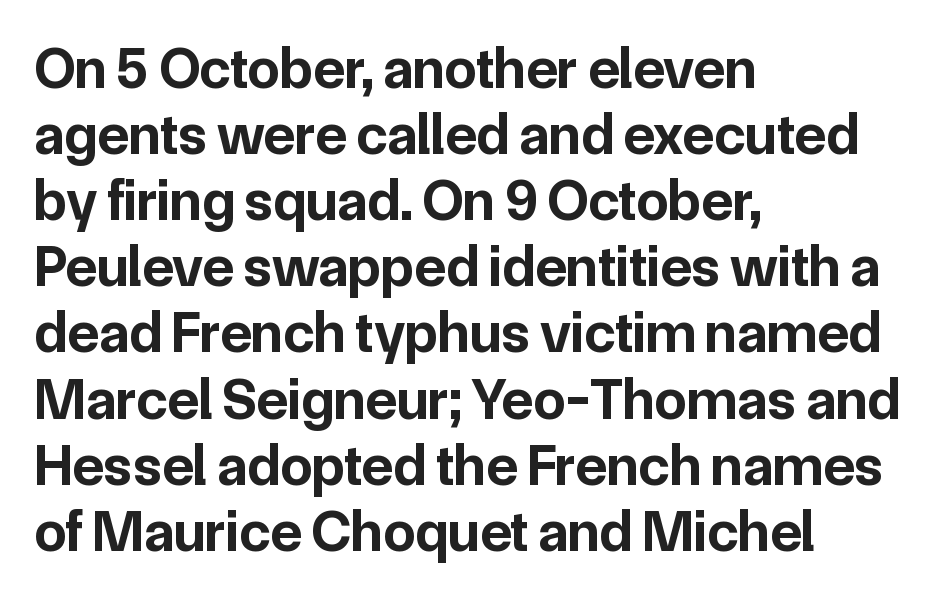
{"serif": "no", "italic": "no", "bold": "yes", "weight": "bold", "width": "normal", "stroke_contrast": "low", "x_height": "medium", "monospaced": "no", "underline": "no", "align": "left", "line_spacing": "tight", "line_spacing_ratio": 1.14, "letter_spacing": "normal", "letter_spacing_em": 0.0, "glyph_px": 58}
